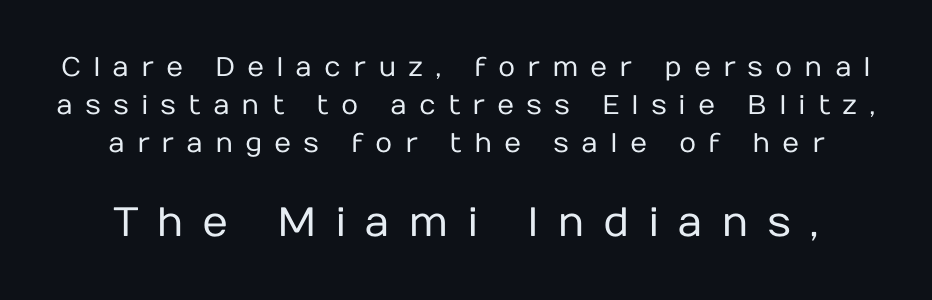
Does the leading feel generous? No, just average. The tracking reads as deliberately expanded to a designer's eye. Font category for this specimen: sans-serif. The later block is typeset at a bigger size than the earlier block. Only glyphs here, with clear space below each row. Stem width sits at or under what a default text font uses.
